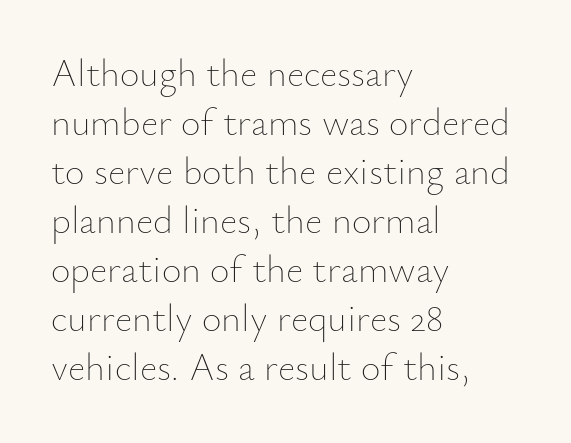
The image shows 38 px thin type, upright; set left-aligned, normal line spacing (1.29x), normal letter spacing, not underlined; low stroke contrast and a small x-height.
